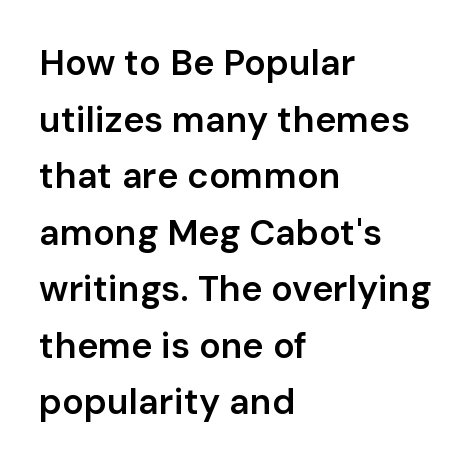
Q: Is the text bold? A: Semi-bold.
Q: Is the text italic (slanted)? A: No, it is upright.
Q: Is the typeface a serif or a sans-serif typeface? A: Sans-serif.
Q: Is the text underlined? A: No.
Q: How is the paragraph aligned? A: Left-aligned.
Q: Is the spacing between letters normal or unusually wide? A: Normal.
Q: Is the spacing between lines tight, normal or loose? A: Normal.
Q: Width (condensed, normal, or wide)? A: Normal.
Q: Stroke contrast? A: Low.
Q: x-height? A: Medium.
Q: Monospaced? A: No.
